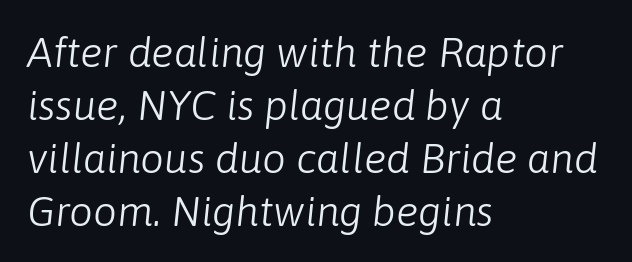
{"italic": "yes", "lean": "right", "slant_degrees": 6, "bold": "no", "weight": "light", "width": "normal", "stroke_contrast": "low", "x_height": "medium", "monospaced": "no", "underline": "no", "align": "left", "line_spacing": "normal", "line_spacing_ratio": 1.26, "letter_spacing": "normal", "letter_spacing_em": 0.0, "glyph_px": 42}
